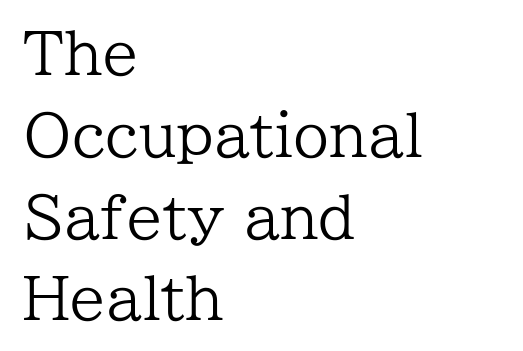
The image shows 58 px regular-weight serif type, upright; set left-aligned, normal line spacing (1.41x), normal letter spacing, not underlined; low stroke contrast and a medium x-height.
